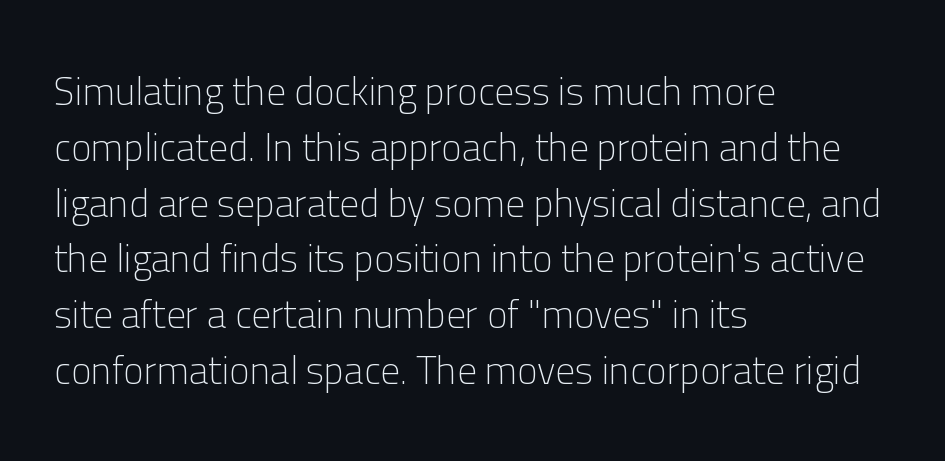
Grotesque or geometric, the face here clearly has no serifs. Vertical stems look standard width or narrower in stroke. How are the letters spaced? Ordinarily, with no added tracking. The rendering anchors every line to the left-hand side. The zone under the glyphs is completely vacant. Evenly set lines give the paragraph a standard silhouette.
